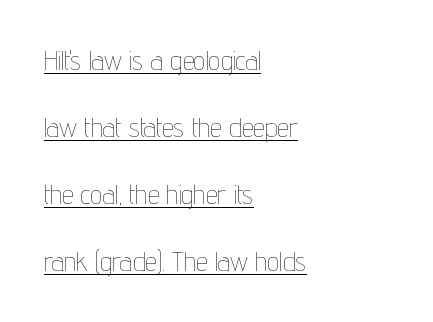
Q: Is the text bold? A: No.
Q: Is the text italic (slanted)? A: No, it is upright.
Q: Is the text underlined? A: Yes.
Q: How is the paragraph aligned? A: Left-aligned.
Q: Is the spacing between letters normal or unusually wide? A: Normal.
Q: Is the spacing between lines tight, normal or loose? A: Loose.
